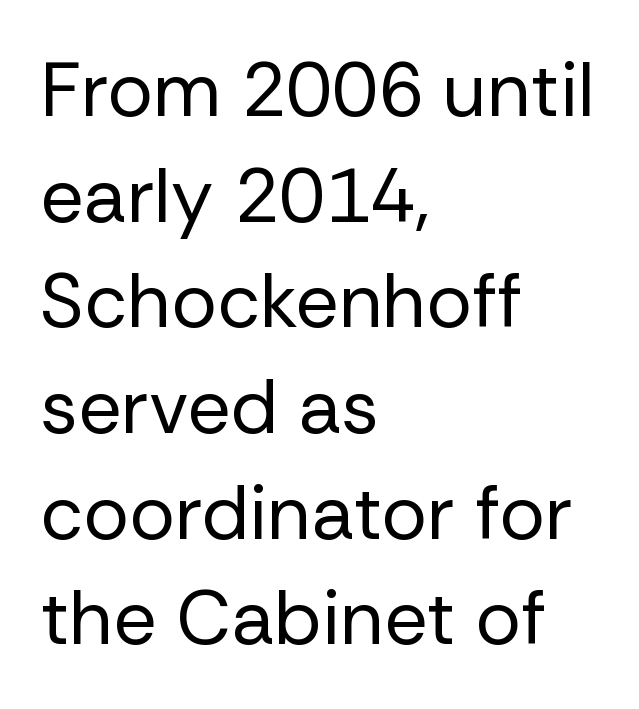
The image shows 76 px regular-weight sans-serif type, upright; set left-aligned, normal line spacing (1.39x), normal letter spacing, not underlined; low stroke contrast and a medium x-height.
